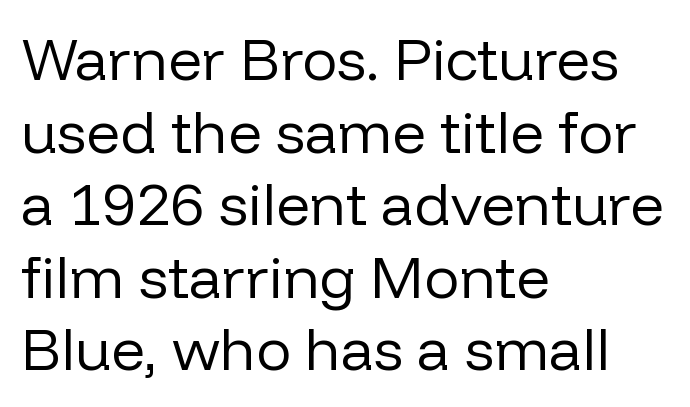
The rendering keeps characters at their native spacing. The rendering uses natural spacing where letterforms have individual widths. Stroke thickness stays within the range of a standard reading face or lighter. Line starts are locked; line ends wander. Quick note: underline off.
